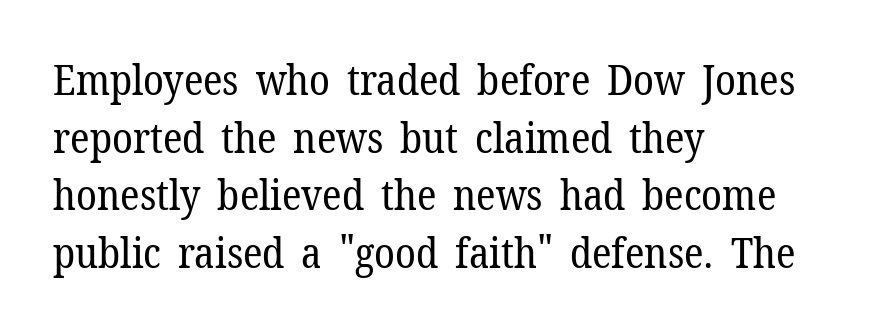
Q: Is the text bold? A: No.
Q: Is the text italic (slanted)? A: No, it is upright.
Q: Is the typeface a serif or a sans-serif typeface? A: Serif.
Q: Is the text underlined? A: No.
Q: How is the paragraph aligned? A: Left-aligned.
Q: Is the spacing between letters normal or unusually wide? A: Normal.
Q: Is the spacing between lines tight, normal or loose? A: Normal.
Q: Width (condensed, normal, or wide)? A: Normal.
Q: Stroke contrast? A: Low.
Q: x-height? A: Medium.
Q: Monospaced? A: No.
